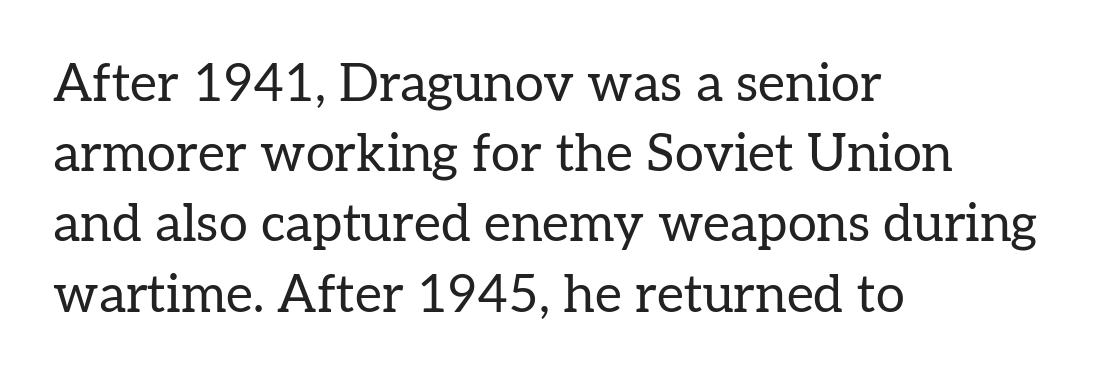
Q: Is the text bold? A: No.
Q: Is the text italic (slanted)? A: No, it is upright.
Q: Is the typeface a serif or a sans-serif typeface? A: Serif.
Q: Is the text underlined? A: No.
Q: How is the paragraph aligned? A: Left-aligned.
Q: Is the spacing between letters normal or unusually wide? A: Normal.
Q: Is the spacing between lines tight, normal or loose? A: Normal.
Q: Width (condensed, normal, or wide)? A: Normal.
Q: Stroke contrast? A: Low.
Q: x-height? A: Medium.
Q: Monospaced? A: No.
